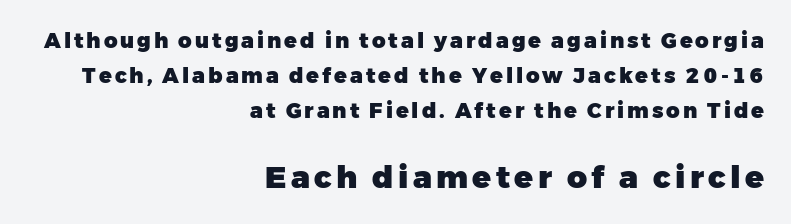
Q: Is the text bold? A: Yes.
Q: Is the text italic (slanted)? A: No, it is upright.
Q: Is the typeface a serif or a sans-serif typeface? A: Sans-serif.
Q: Is the text underlined? A: No.
Q: How is the paragraph aligned? A: Right-aligned.
Q: Is the spacing between lines tight, normal or loose? A: Normal.
Q: Which block of text is set in a larger size, the first (top) or the second (bottom)? A: The second (bottom) one.
Q: Width (condensed, normal, or wide)? A: Normal.
Q: Stroke contrast? A: Low.
Q: x-height? A: Medium.
Q: Monospaced? A: No.
